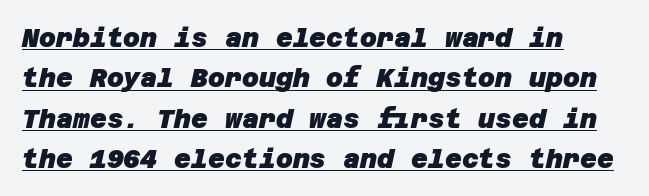
Reading down the column, the eye jumps a familiar distance to each next line. These characters rest on top of a visible drawn line. A typesetter would call this zero additional tracking. These words are printed bold, with thick strokes throughout.
